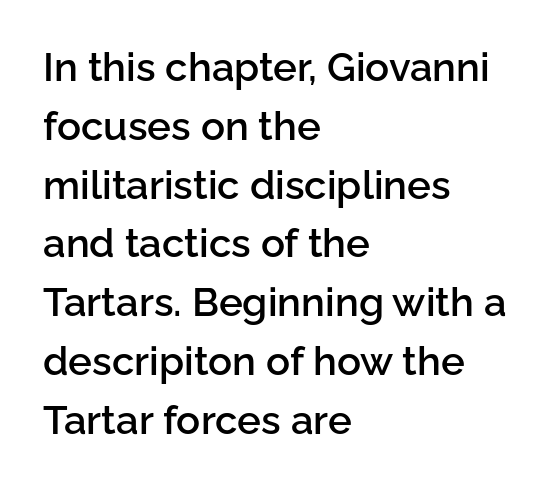
Q: Is the text bold? A: Semi-bold.
Q: Is the text italic (slanted)? A: No, it is upright.
Q: Is the typeface a serif or a sans-serif typeface? A: Sans-serif.
Q: Is the text underlined? A: No.
Q: How is the paragraph aligned? A: Left-aligned.
Q: Is the spacing between letters normal or unusually wide? A: Normal.
Q: Is the spacing between lines tight, normal or loose? A: Normal.
Q: Width (condensed, normal, or wide)? A: Normal.
Q: Stroke contrast? A: Low.
Q: x-height? A: Medium.
Q: Monospaced? A: No.
